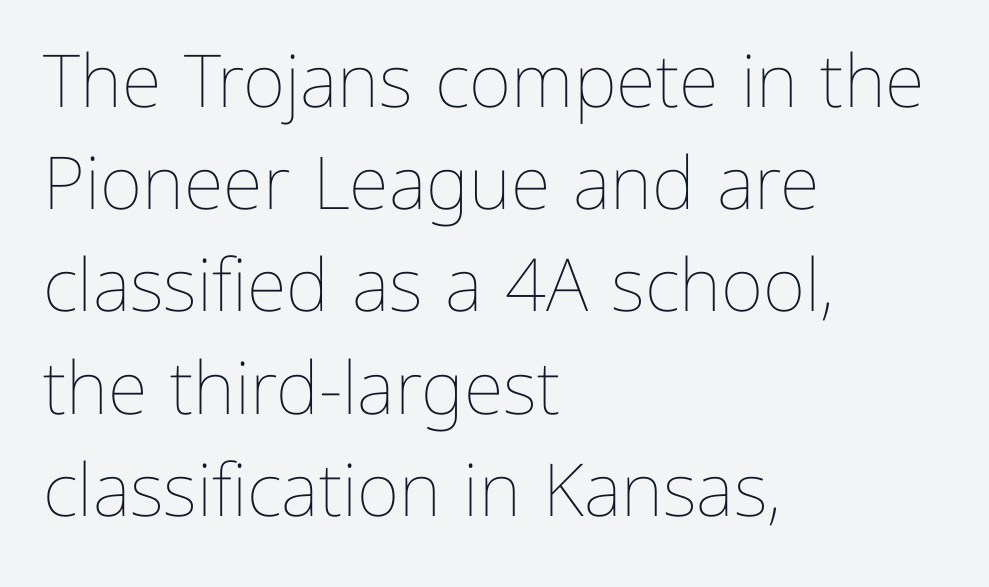
In terms of posture, this sample is upright. You could call the tracking neutral — neither tight nor loose. The specimen omits any rule beneath the text block's lines. One glance says typical: line gaps are just what's usual. Think of a printed novel: that variable character pitch is what you see here.
